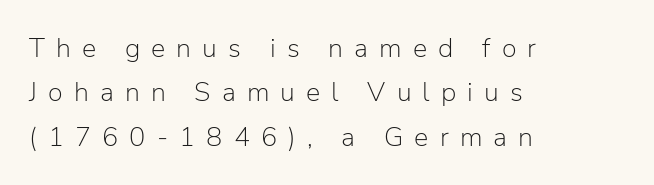
The image shows 27 px text type, upright; set left-aligned, normal line spacing (1.64x), unusually wide letter spacing (+0.41 em), not underlined.
